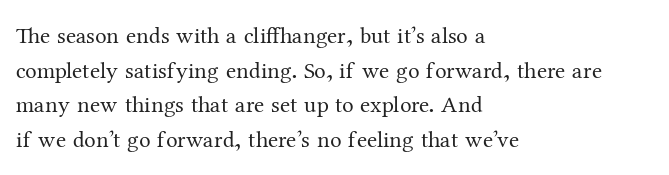
Vertical strokes here are truly vertical. Is the block centered? No — it sits flush against the left margin. Standard letterfit; no display-style spreading of the glyphs. This is not heavy type; no bold has been used.
